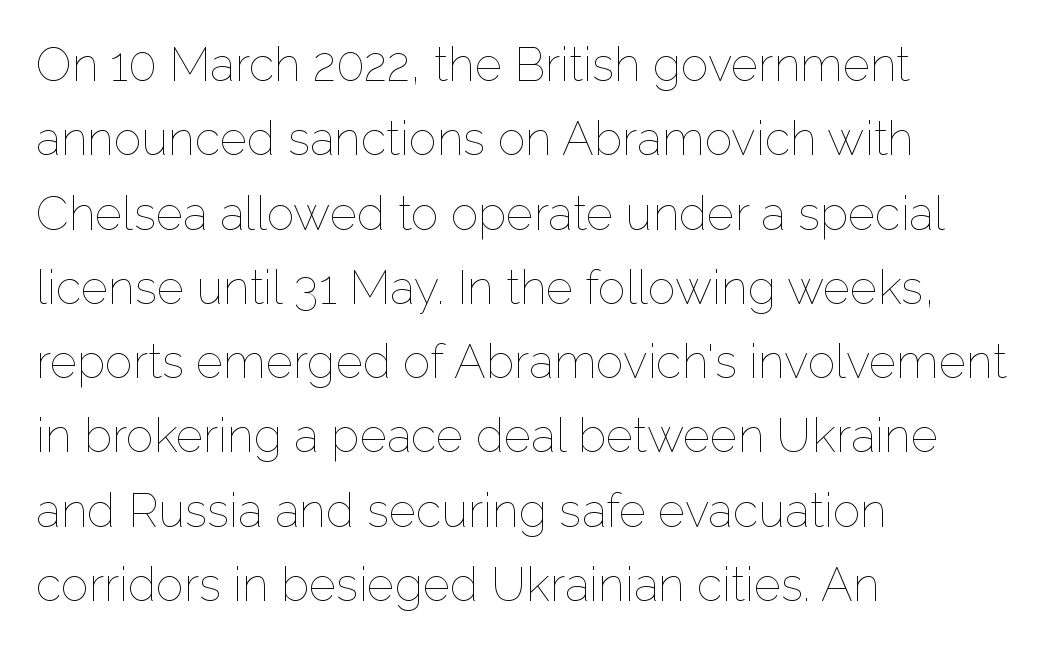
These lines are rendered in a variable-pitch font. Reading down the column, the eye jumps a familiar distance to each next line. Each row of text sits above clean, open space. Italic: no, the glyphs are upright roman.
